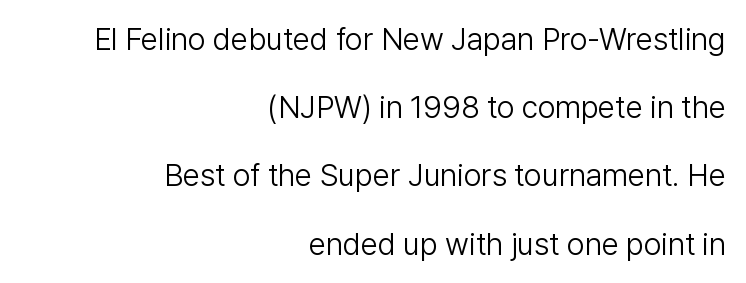
Q: Is the text bold? A: No.
Q: Is the text italic (slanted)? A: No, it is upright.
Q: Is the typeface a serif or a sans-serif typeface? A: Sans-serif.
Q: Is the text underlined? A: No.
Q: How is the paragraph aligned? A: Right-aligned.
Q: Is the spacing between letters normal or unusually wide? A: Normal.
Q: Is the spacing between lines tight, normal or loose? A: Loose.
Q: Width (condensed, normal, or wide)? A: Normal.
Q: Stroke contrast? A: Low.
Q: x-height? A: Medium.
Q: Monospaced? A: No.
